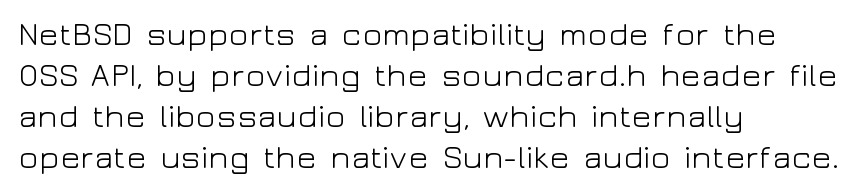
{"serif": "no", "italic": "no", "bold": "no", "weight": "light", "width": "wide", "stroke_contrast": "low", "x_height": "medium", "monospaced": "no", "underline": "no", "align": "left", "line_spacing_ratio": 1.24, "letter_spacing": "normal", "letter_spacing_em": 0.0, "glyph_px": 33}
